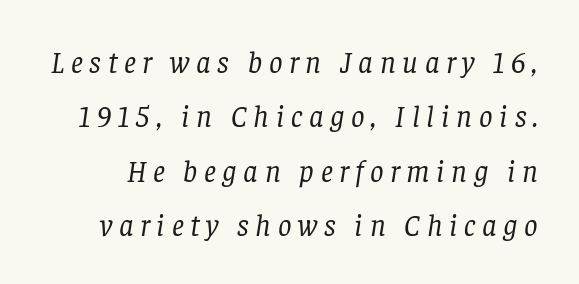
Q: Is the text bold? A: No.
Q: Is the text italic (slanted)? A: Yes, it leans right by about 8 degrees.
Q: Is the typeface a serif or a sans-serif typeface? A: Serif.
Q: Is the text underlined? A: No.
Q: Is the spacing between letters normal or unusually wide? A: Unusually wide.
Q: Width (condensed, normal, or wide)? A: Normal.
Q: Stroke contrast? A: Low.
Q: x-height? A: Large.
Q: Monospaced? A: No.
